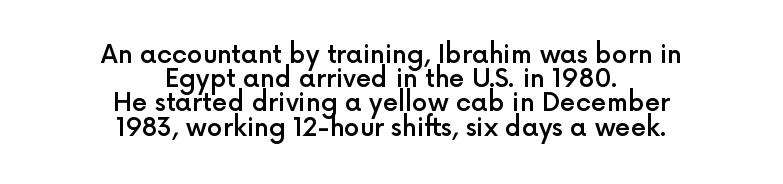
{"italic": "no", "bold": "semi", "underline": "no", "align": "center", "line_spacing": "tight", "line_spacing_ratio": 0.97, "letter_spacing": "normal", "letter_spacing_em": 0.0, "glyph_px": 25}
